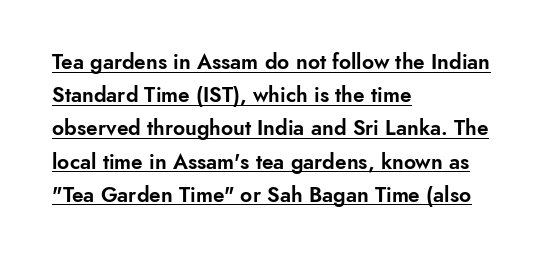
Is there much room between lines? A standard amount, neither cramped nor airy. Quick note: not italic, upright. Descenders here cross a horizontal rule under the line. This sample is left-justified, so line endings fall wherever the words run out. The gaps between neighbouring characters are ordinary and unremarkable.
